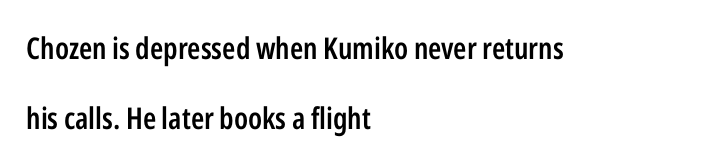
Q: Is the text bold? A: Semi-bold.
Q: Is the text italic (slanted)? A: No, it is upright.
Q: Is the typeface a serif or a sans-serif typeface? A: Sans-serif.
Q: Is the text underlined? A: No.
Q: How is the paragraph aligned? A: Left-aligned.
Q: Is the spacing between letters normal or unusually wide? A: Normal.
Q: Is the spacing between lines tight, normal or loose? A: Loose.
Q: Width (condensed, normal, or wide)? A: Condensed.
Q: Stroke contrast? A: Low.
Q: x-height? A: Medium.
Q: Monospaced? A: No.
